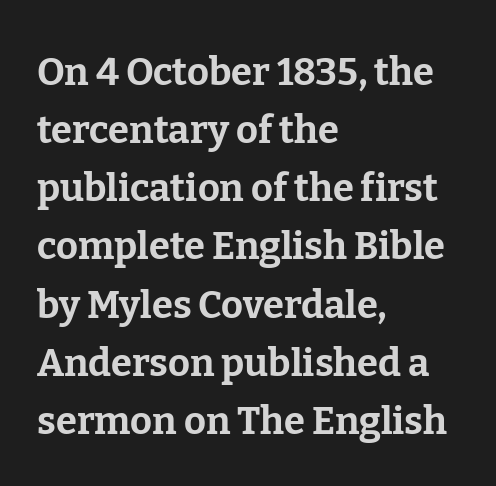
The passage shown is typed in a proportional face where columns would drift. Notice how the stems are strictly vertical — no italics here. One glance says typical: line gaps are just what's usual. Only glyphs here, with clear space below each row. A full-strength bold gives these letters their thick strokes.
